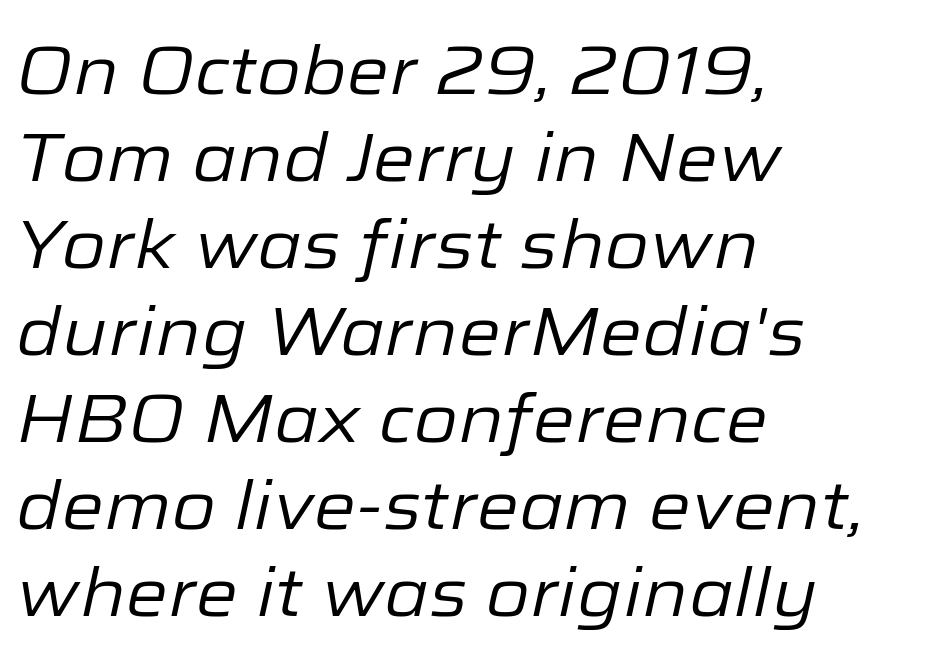
Q: Is the text bold? A: No.
Q: Is the text italic (slanted)? A: Yes, it leans right by about 12 degrees.
Q: Is the text underlined? A: No.
Q: How is the paragraph aligned? A: Left-aligned.
Q: Is the spacing between letters normal or unusually wide? A: Normal.
Q: Is the spacing between lines tight, normal or loose? A: Normal.
Q: Width (condensed, normal, or wide)? A: Normal.
Q: Stroke contrast? A: Low.
Q: x-height? A: Medium.
Q: Monospaced? A: No.
